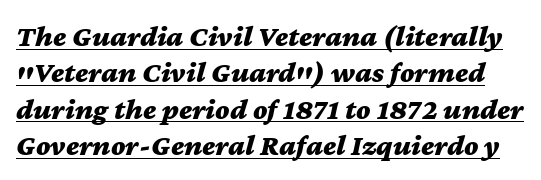
{"italic": "yes", "lean": "right", "slant_degrees": 12, "bold": "yes", "weight": "bold", "width": "wide", "stroke_contrast": "medium", "x_height": "medium", "monospaced": "no", "underline": "yes", "line_spacing_ratio": 1.21, "letter_spacing": "normal", "letter_spacing_em": 0.0, "glyph_px": 30}
